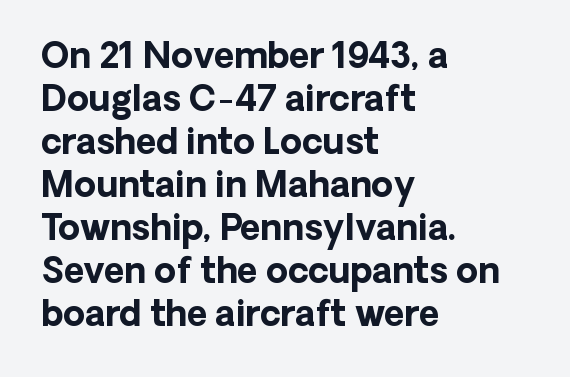
Q: Is the text bold? A: Yes.
Q: Is the text italic (slanted)? A: No, it is upright.
Q: Is the typeface a serif or a sans-serif typeface? A: Sans-serif.
Q: Is the text underlined? A: No.
Q: How is the paragraph aligned? A: Left-aligned.
Q: Is the spacing between letters normal or unusually wide? A: Normal.
Q: Width (condensed, normal, or wide)? A: Normal.
Q: Stroke contrast? A: Low.
Q: x-height? A: Medium.
Q: Monospaced? A: No.
